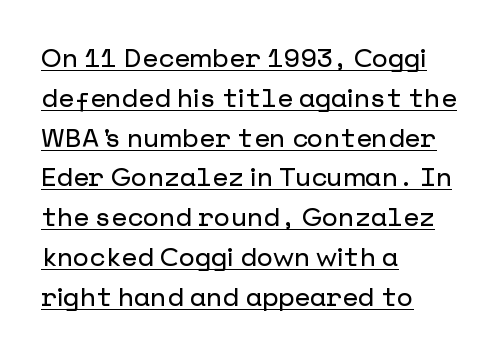
Q: Is the text italic (slanted)? A: No, it is upright.
Q: Is the text underlined? A: Yes.
Q: How is the paragraph aligned? A: Left-aligned.
Q: Is the spacing between letters normal or unusually wide? A: Normal.
Q: Is the spacing between lines tight, normal or loose? A: Normal.
